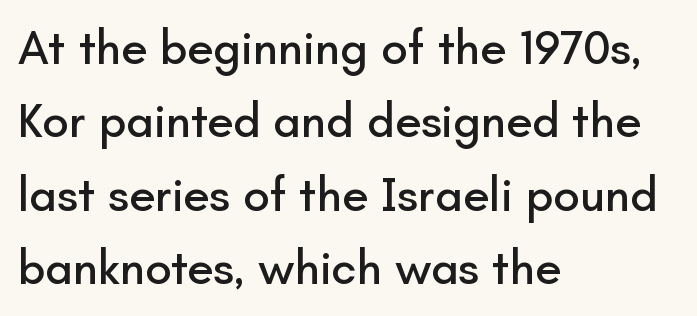
Quick note: interline space is typical. Varying glyph widths throughout — classic text-font behaviour. The lines are quadded left. Underlining? Definitely not there. You can tell from the bare stems that sans-serif type was used.
